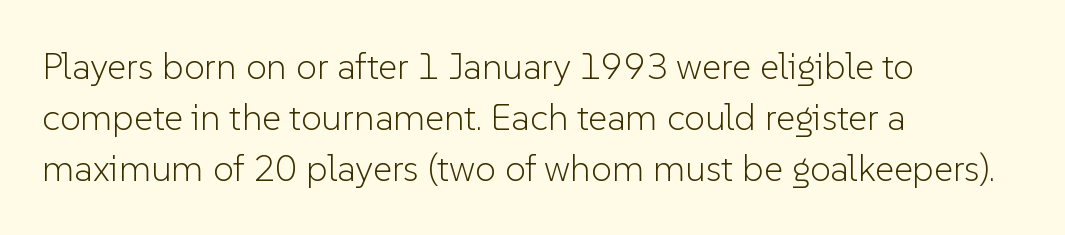
{"serif": "no", "italic": "no", "bold": "no", "weight": "light", "width": "normal", "stroke_contrast": "low", "x_height": "medium", "monospaced": "no", "underline": "no", "align": "left", "line_spacing": "normal", "line_spacing_ratio": 1.38, "letter_spacing": "normal", "letter_spacing_em": 0.0, "glyph_px": 37}
